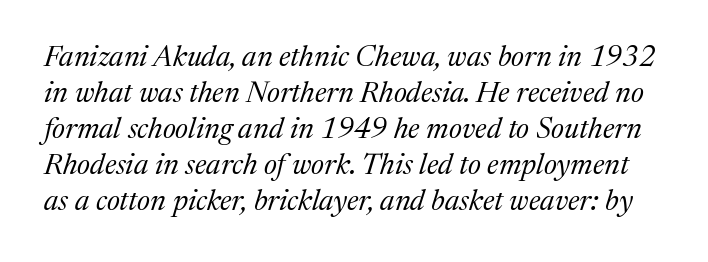
{"serif": "yes", "italic": "yes", "lean": "right", "slant_degrees": 17, "bold": "no", "weight": "regular", "width": "normal", "stroke_contrast": "medium", "x_height": "medium", "monospaced": "no", "underline": "no", "line_spacing_ratio": 1.24, "letter_spacing": "normal", "letter_spacing_em": 0.0, "glyph_px": 29}
